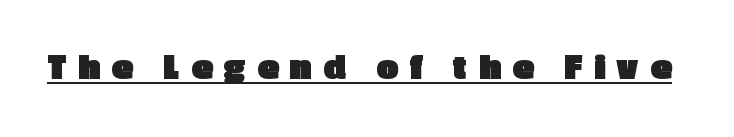
Q: Is the text bold? A: Yes.
Q: Is the text italic (slanted)? A: No, it is upright.
Q: Is the typeface a serif or a sans-serif typeface? A: Sans-serif.
Q: Is the text underlined? A: Yes.
Q: Is the spacing between letters normal or unusually wide? A: Unusually wide.
Q: Width (condensed, normal, or wide)? A: Normal.
Q: x-height? A: Medium.
Q: Monospaced? A: No.
